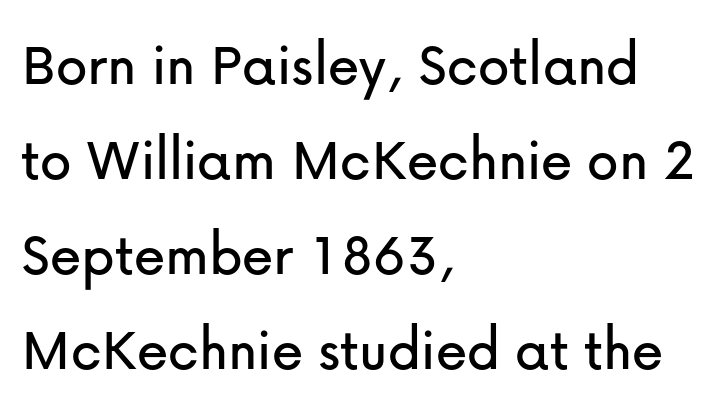
{"serif": "no", "italic": "no", "width": "normal", "stroke_contrast": "low", "x_height": "medium", "monospaced": "no", "underline": "no", "align": "left", "line_spacing": "normal", "line_spacing_ratio": 1.51, "letter_spacing": "normal", "letter_spacing_em": 0.0, "glyph_px": 63}
